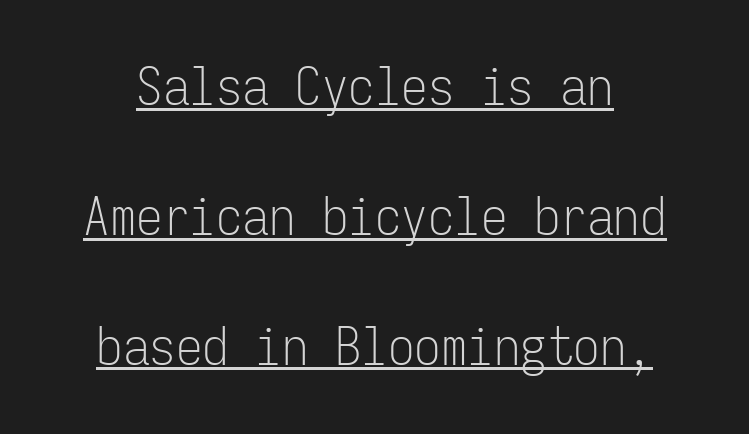
Q: Is the text bold? A: No.
Q: Is the text italic (slanted)? A: No, it is upright.
Q: Is the typeface a serif or a sans-serif typeface? A: Sans-serif.
Q: Is the text underlined? A: Yes.
Q: Is the spacing between letters normal or unusually wide? A: Normal.
Q: Is the spacing between lines tight, normal or loose? A: Loose.
Q: Width (condensed, normal, or wide)? A: Condensed.
Q: Stroke contrast? A: Low.
Q: x-height? A: Medium.
Q: Monospaced? A: Yes.
